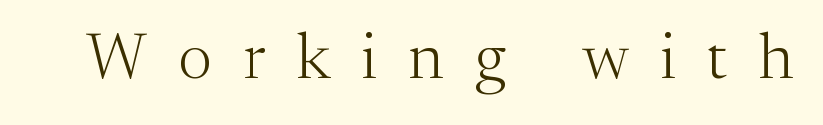
The image shows 64 px light serif type, upright; set unusually wide letter spacing (+0.49 em), not underlined; medium stroke contrast and a medium x-height.
